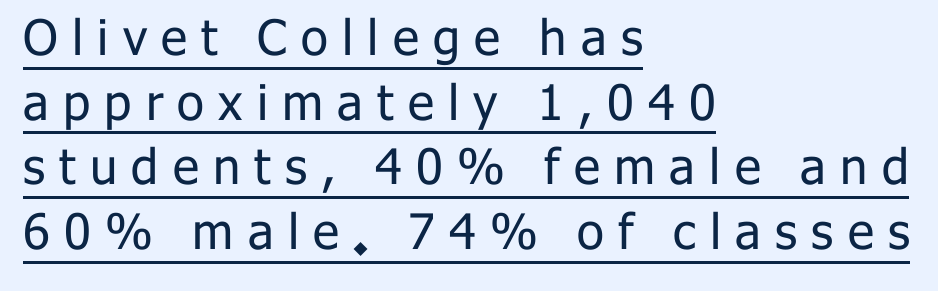
Q: Is the text bold? A: No.
Q: Is the text italic (slanted)? A: No, it is upright.
Q: Is the typeface a serif or a sans-serif typeface? A: Sans-serif.
Q: Is the text underlined? A: Yes.
Q: How is the paragraph aligned? A: Left-aligned.
Q: Is the spacing between letters normal or unusually wide? A: Unusually wide.
Q: Is the spacing between lines tight, normal or loose? A: Normal.
Q: Width (condensed, normal, or wide)? A: Normal.
Q: Stroke contrast? A: Low.
Q: x-height? A: Medium.
Q: Monospaced? A: No.
